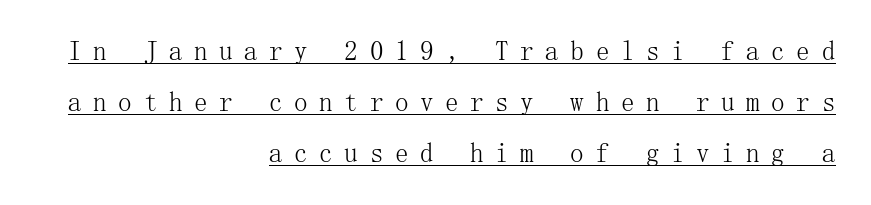
Q: Is the text bold? A: No.
Q: Is the text italic (slanted)? A: No, it is upright.
Q: Is the text underlined? A: Yes.
Q: How is the paragraph aligned? A: Right-aligned.
Q: Is the spacing between letters normal or unusually wide? A: Unusually wide.
